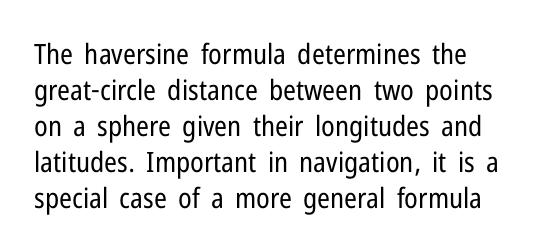
The weight would be labelled regular, book, light, or lighter still. Regarding leading, the lines here are spaced in the standard way. Compared with typical body copy, the letter spacing here is the same. Posture: straight, roman, zero tilt.
